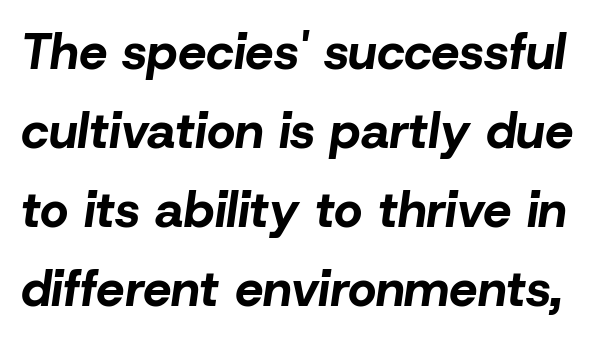
Q: Is the text bold? A: Yes.
Q: Is the text italic (slanted)? A: Yes, it leans right by about 8 degrees.
Q: Is the text underlined? A: No.
Q: Is the spacing between letters normal or unusually wide? A: Normal.
Q: Is the spacing between lines tight, normal or loose? A: Normal.
Q: Width (condensed, normal, or wide)? A: Normal.
Q: Stroke contrast? A: Low.
Q: x-height? A: Medium.
Q: Monospaced? A: No.
